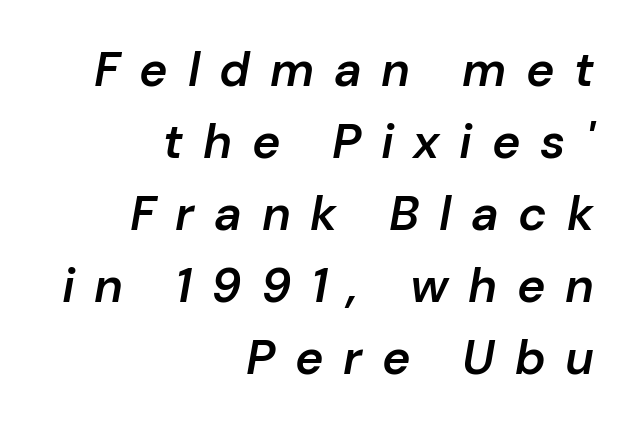
Slant detected: the letters are inclined. The glyphs have the mass of a demibold cut, below bold. The gap between lines stays unmarked. This rendering widens character spacing well past its baseline value. Notice how the passage keeps a crisp vertical edge on the right only. The rendering uses natural spacing where letterforms have individual widths.
